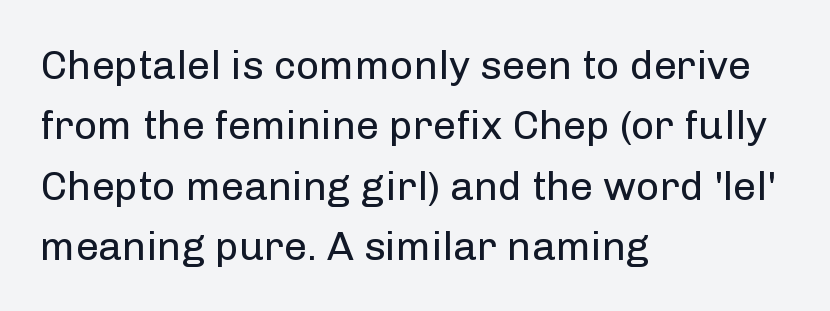
The image shows 41 px regular-weight sans-serif type, upright; set left-aligned, normal line spacing (1.47x), normal letter spacing, not underlined; low stroke contrast and a medium x-height.
